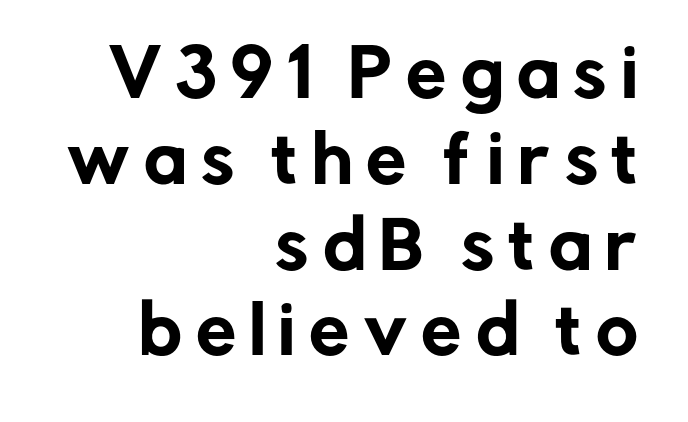
Q: Is the text italic (slanted)? A: No, it is upright.
Q: Is the typeface a serif or a sans-serif typeface? A: Sans-serif.
Q: Is the text underlined? A: No.
Q: How is the paragraph aligned? A: Right-aligned.
Q: Is the spacing between letters normal or unusually wide? A: Unusually wide.
Q: Is the spacing between lines tight, normal or loose? A: Normal.
Q: Width (condensed, normal, or wide)? A: Normal.
Q: Stroke contrast? A: Low.
Q: x-height? A: Medium.
Q: Monospaced? A: No.
